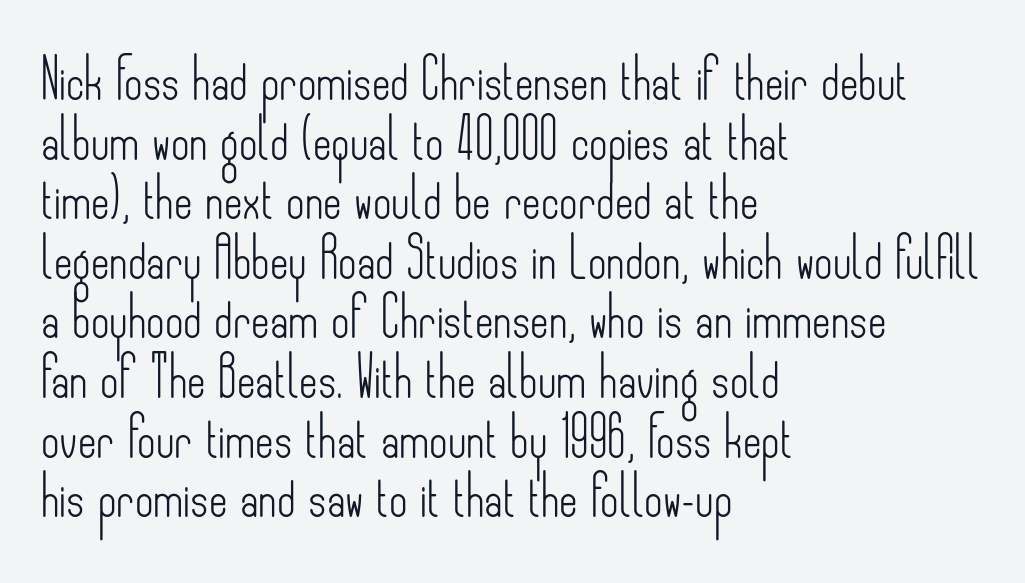
{"serif": "no", "italic": "no", "bold": "no", "weight": "light", "width": "condensed", "stroke_contrast": "low", "x_height": "small", "monospaced": "no", "underline": "no", "align": "left", "line_spacing": "normal", "line_spacing_ratio": 1.49, "letter_spacing": "normal", "letter_spacing_em": 0.0, "glyph_px": 40}
